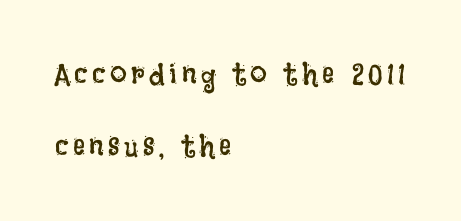
The image shows 30 px regular-weight, condensed type, upright; set left-aligned, loose line spacing (2.4x), not underlined; low stroke contrast and a large x-height.
